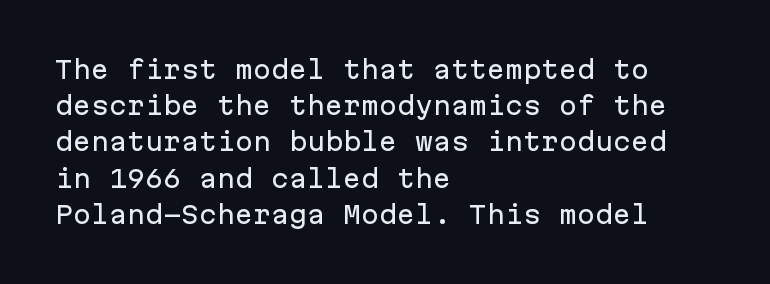
{"italic": "no", "underline": "no", "align": "left", "line_spacing": "normal", "line_spacing_ratio": 1.51, "letter_spacing": "normal", "letter_spacing_em": 0.0, "glyph_px": 24}
